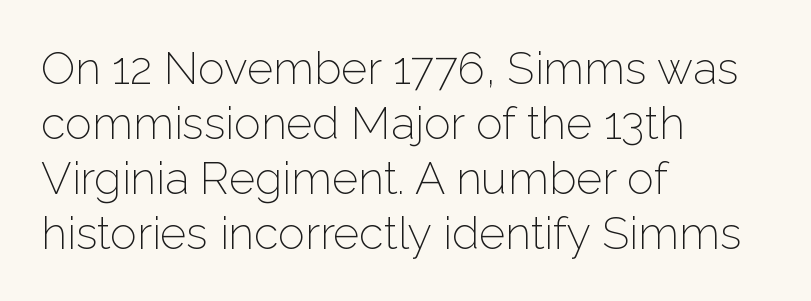
{"serif": "no", "italic": "no", "bold": "no", "weight": "light", "width": "normal", "stroke_contrast": "low", "x_height": "medium", "monospaced": "no", "underline": "no", "align": "left", "line_spacing_ratio": 1.22, "letter_spacing": "normal", "letter_spacing_em": 0.0, "glyph_px": 45}
